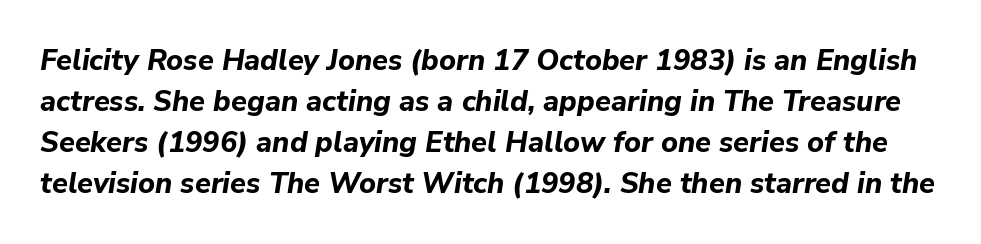
{"italic": "yes", "lean": "right", "slant_degrees": 9, "bold": "yes", "weight": "bold", "width": "normal", "stroke_contrast": "low", "x_height": "medium", "monospaced": "no", "underline": "no", "line_spacing": "normal", "line_spacing_ratio": 1.41, "letter_spacing": "normal", "letter_spacing_em": 0.0, "glyph_px": 29}
